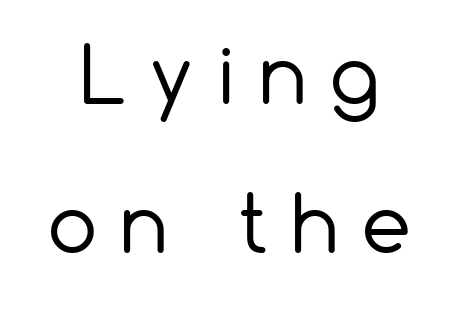
{"serif": "no", "italic": "no", "bold": "no", "weight": "regular", "width": "normal", "stroke_contrast": "low", "x_height": "medium", "monospaced": "no", "underline": "no", "align": "center", "line_spacing": "loose", "line_spacing_ratio": 1.91, "letter_spacing": "wide", "letter_spacing_em": 0.31, "glyph_px": 78}
